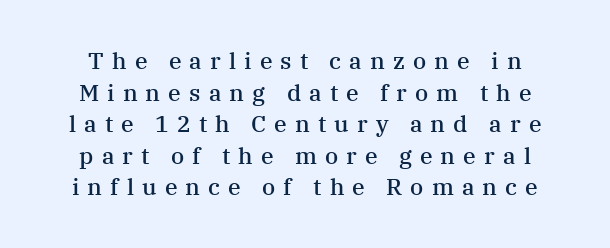
The image shows 23 px text type, upright; set normal line spacing (1.37x), unusually wide letter spacing (+0.35 em), not underlined.
